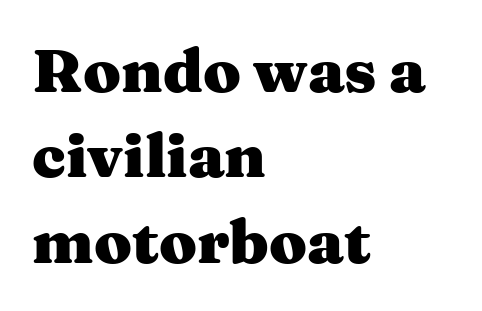
Is there any slant? The stems are plumb. A typesetter would label this face a serif. The glyphs are unaccompanied by any horizontal stroke below them. Look at the tracking — it's just the regular setting, nothing added. Plenty of ink on the page — the face is bold.
